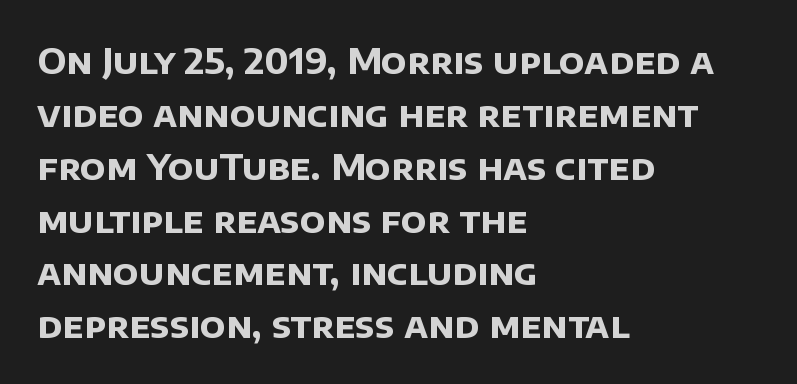
Q: Is the text bold? A: Yes.
Q: Is the typeface a serif or a sans-serif typeface? A: Sans-serif.
Q: Is the text underlined? A: No.
Q: How is the paragraph aligned? A: Left-aligned.
Q: Is the spacing between letters normal or unusually wide? A: Normal.
Q: Is the spacing between lines tight, normal or loose? A: Normal.
Q: Width (condensed, normal, or wide)? A: Normal.
Q: Stroke contrast? A: Low.
Q: x-height? A: Large.
Q: Monospaced? A: No.
